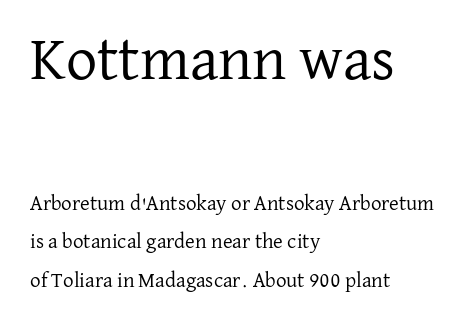
The image shows 62 px regular-weight serif type, upright; set left-aligned, line spacing 1.83x, normal letter spacing, not underlined; the first (top) block is 2.95x larger; low stroke contrast and a medium x-height.
